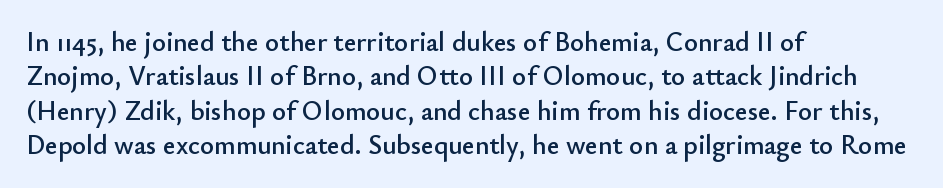
The image shows 27 px text type, upright; set left-aligned, normal line spacing (1.27x), normal letter spacing, not underlined.
